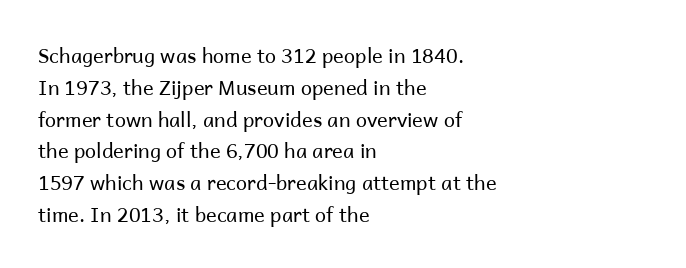
{"italic": "no", "bold": "no", "underline": "no", "align": "left", "line_spacing": "normal", "line_spacing_ratio": 1.59, "letter_spacing": "normal", "letter_spacing_em": 0.0, "glyph_px": 20}
